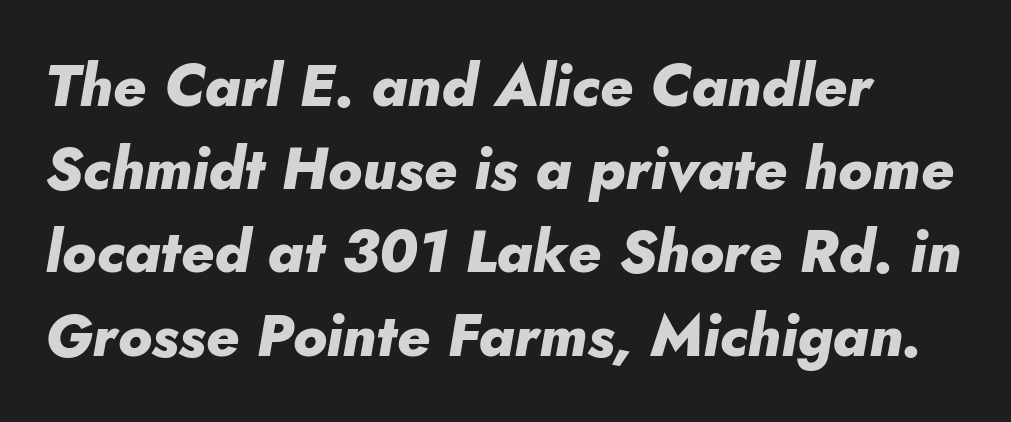
The image shows 59 px heavy type, italic (leaning right); set left-aligned, normal line spacing (1.41x), normal letter spacing, not underlined; low stroke contrast and a small x-height.
